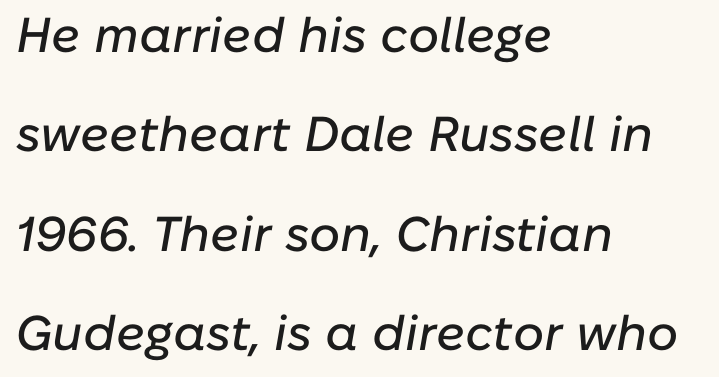
The image shows 49 px text type, italic (leaning right); set left-aligned, loose line spacing (2.03x), normal letter spacing, not underlined; low stroke contrast and a medium x-height.
